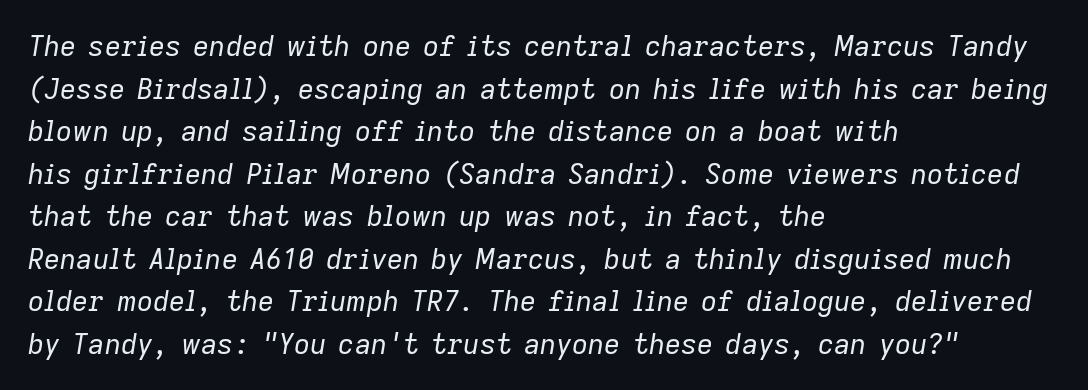
Q: Is the text bold? A: No.
Q: Is the text italic (slanted)? A: Yes, it leans right by about 9 degrees.
Q: Is the text underlined? A: No.
Q: How is the paragraph aligned? A: Left-aligned.
Q: Is the spacing between letters normal or unusually wide? A: Normal.
Q: Is the spacing between lines tight, normal or loose? A: Normal.
Q: Width (condensed, normal, or wide)? A: Normal.
Q: Stroke contrast? A: Low.
Q: x-height? A: Medium.
Q: Monospaced? A: No.
